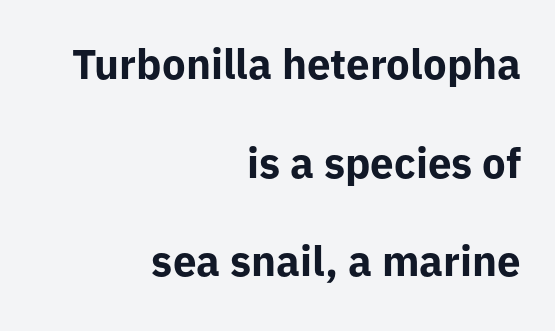
The image shows 42 px bold sans-serif type, upright; set right-aligned, loose line spacing (2.35x), normal letter spacing, not underlined; low stroke contrast and a medium x-height.
